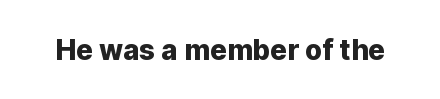
{"serif": "no", "italic": "no", "width": "normal", "stroke_contrast": "low", "x_height": "medium", "monospaced": "no", "underline": "no", "letter_spacing": "normal", "letter_spacing_em": 0.0, "glyph_px": 28}
